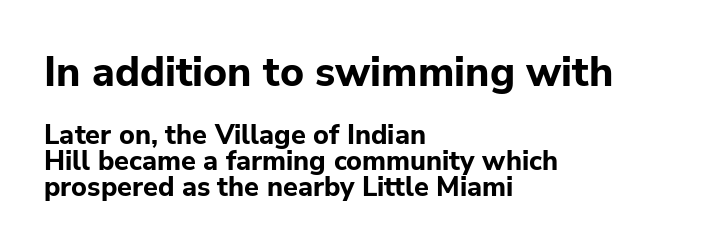
Q: Is the text bold? A: Yes.
Q: Is the text italic (slanted)? A: No, it is upright.
Q: Is the typeface a serif or a sans-serif typeface? A: Sans-serif.
Q: Is the text underlined? A: No.
Q: How is the paragraph aligned? A: Left-aligned.
Q: Is the spacing between letters normal or unusually wide? A: Normal.
Q: Is the spacing between lines tight, normal or loose? A: Tight.
Q: Which block of text is set in a larger size, the first (top) or the second (bottom)? A: The first (top) one.
Q: Width (condensed, normal, or wide)? A: Normal.
Q: Stroke contrast? A: Low.
Q: x-height? A: Medium.
Q: Monospaced? A: No.
